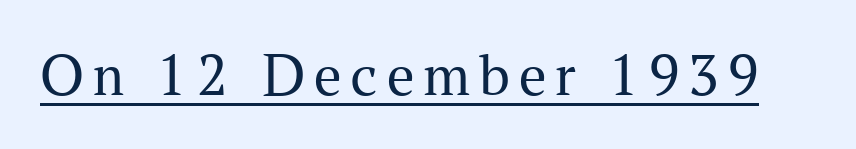
The cut favours lightness, reaching ordinary text weight at its darkest. Each letter keeps its own natural width here, so spacing adapts to shape. Has an underline been added? It has. The specimen reads as upright at a glance.
